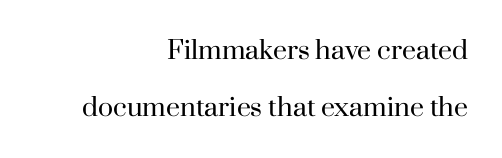
Q: Is the text bold? A: No.
Q: Is the text italic (slanted)? A: No, it is upright.
Q: Is the text underlined? A: No.
Q: How is the paragraph aligned? A: Right-aligned.
Q: Is the spacing between letters normal or unusually wide? A: Normal.
Q: Is the spacing between lines tight, normal or loose? A: Loose.
